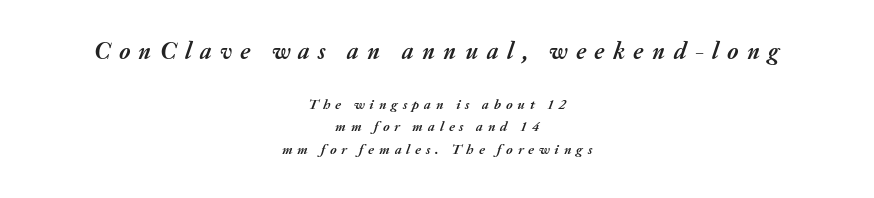
{"italic": "yes", "lean": "right", "slant_degrees": 20, "bold": "yes", "underline": "no", "align": "center", "line_spacing": "normal", "line_spacing_ratio": 1.61, "letter_spacing": "wide", "letter_spacing_em": 0.35, "larger_block": "first", "size_ratio": 1.71, "glyph_px": 24}
